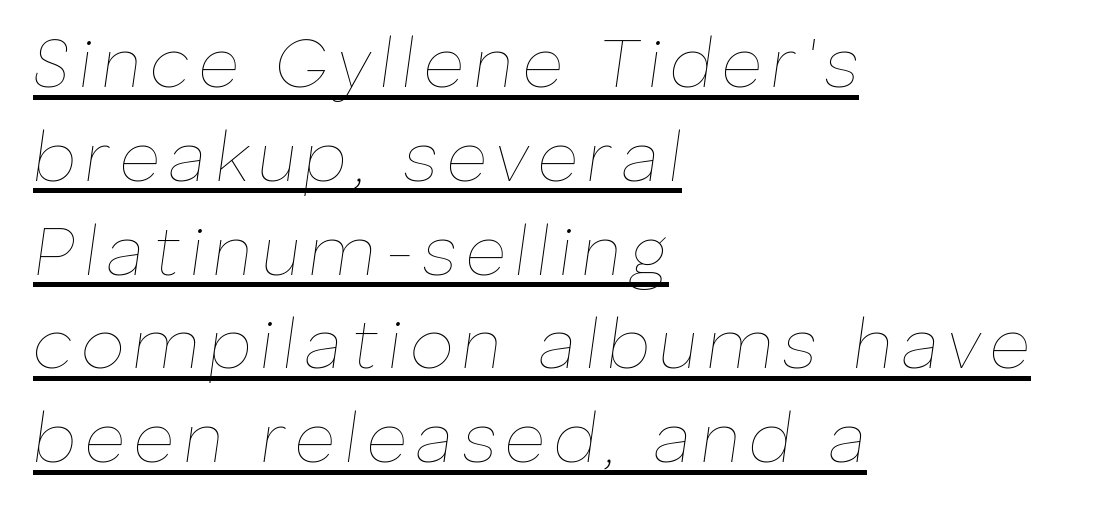
{"italic": "yes", "lean": "right", "slant_degrees": 8, "bold": "no", "weight": "thin", "width": "normal", "stroke_contrast": "low", "x_height": "medium", "monospaced": "no", "underline": "yes", "align": "left", "line_spacing": "normal", "line_spacing_ratio": 1.34, "glyph_px": 70}
